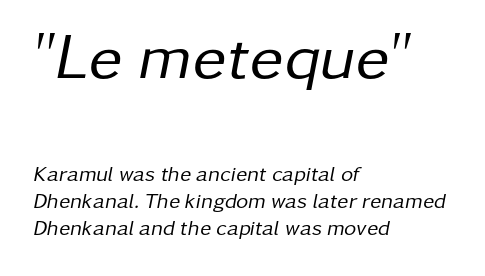
{"italic": "yes", "lean": "right", "slant_degrees": 11, "bold": "no", "weight": "regular", "width": "normal", "stroke_contrast": "low", "x_height": "medium", "monospaced": "no", "underline": "no", "align": "left", "line_spacing": "normal", "line_spacing_ratio": 1.27, "letter_spacing": "normal", "letter_spacing_em": 0.0, "larger_block": "first", "size_ratio": 3.05, "glyph_px": 64}
